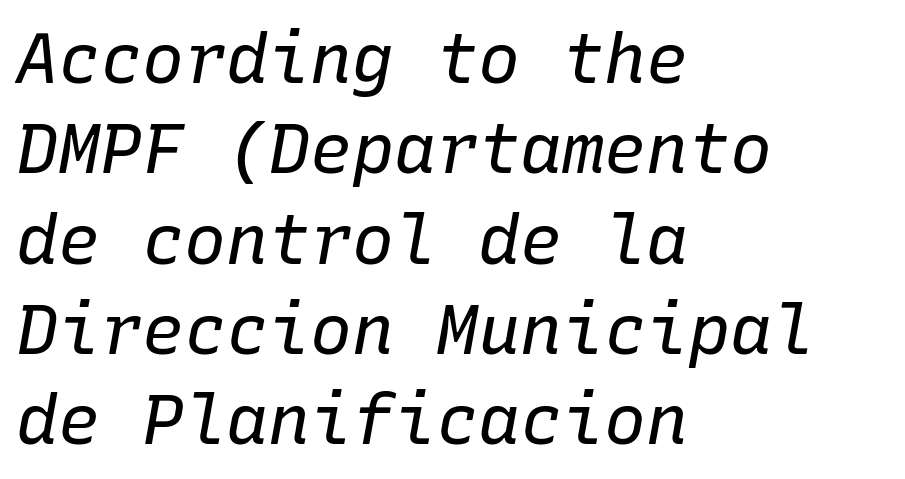
Q: Is the text bold? A: No.
Q: Is the text italic (slanted)? A: Yes, it leans right by about 10 degrees.
Q: Is the text underlined? A: No.
Q: How is the paragraph aligned? A: Left-aligned.
Q: Is the spacing between letters normal or unusually wide? A: Normal.
Q: Is the spacing between lines tight, normal or loose? A: Normal.
Q: Width (condensed, normal, or wide)? A: Normal.
Q: Stroke contrast? A: Low.
Q: x-height? A: Medium.
Q: Monospaced? A: Yes.
